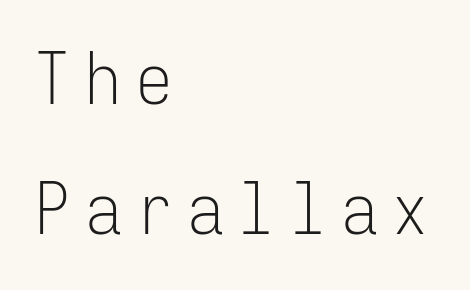
Q: Is the text bold? A: No.
Q: Is the text italic (slanted)? A: No, it is upright.
Q: Is the typeface a serif or a sans-serif typeface? A: Sans-serif.
Q: Is the text underlined? A: No.
Q: How is the paragraph aligned? A: Left-aligned.
Q: Is the spacing between letters normal or unusually wide? A: Unusually wide.
Q: Width (condensed, normal, or wide)? A: Condensed.
Q: Stroke contrast? A: Low.
Q: x-height? A: Medium.
Q: Monospaced? A: Yes.
